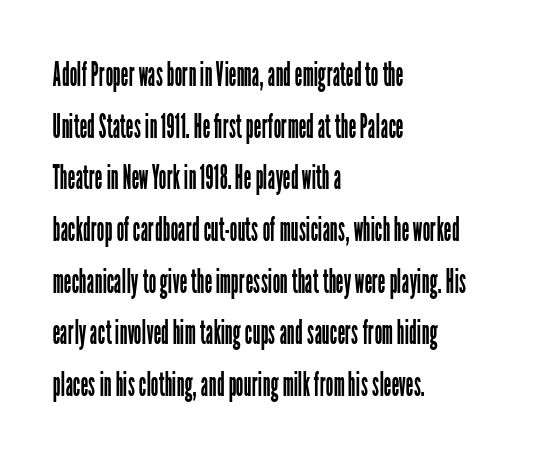
Does the leading feel generous? No, just average. The strokes carry an ordinary text weight at most. The rendering keeps characters at their native spacing. The axis of the letterforms is exactly vertical. The area under the type is left untouched. What kind of face is this? One without serifs — a sans.
